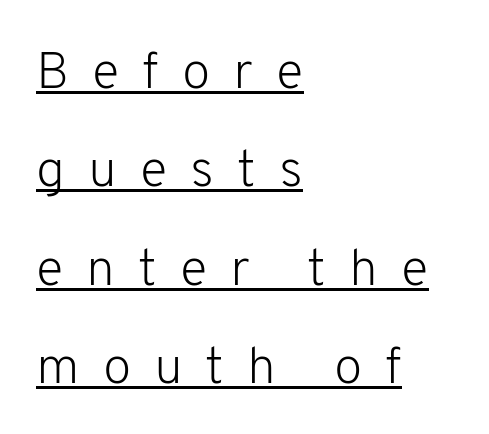
Q: Is the text bold? A: No.
Q: Is the text italic (slanted)? A: No, it is upright.
Q: Is the typeface a serif or a sans-serif typeface? A: Sans-serif.
Q: Is the text underlined? A: Yes.
Q: How is the paragraph aligned? A: Left-aligned.
Q: Is the spacing between letters normal or unusually wide? A: Unusually wide.
Q: Width (condensed, normal, or wide)? A: Normal.
Q: Stroke contrast? A: Low.
Q: x-height? A: Medium.
Q: Monospaced? A: No.
